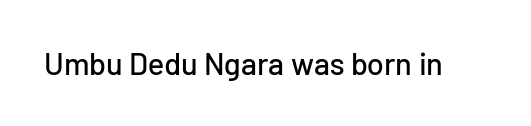
Italic? Not at all — the glyphs are vertical. Descender tails drop into unmarked territory. The glyphs in this specimen are sans serif. Spacing between characters is what you'd get straight out of the box.
